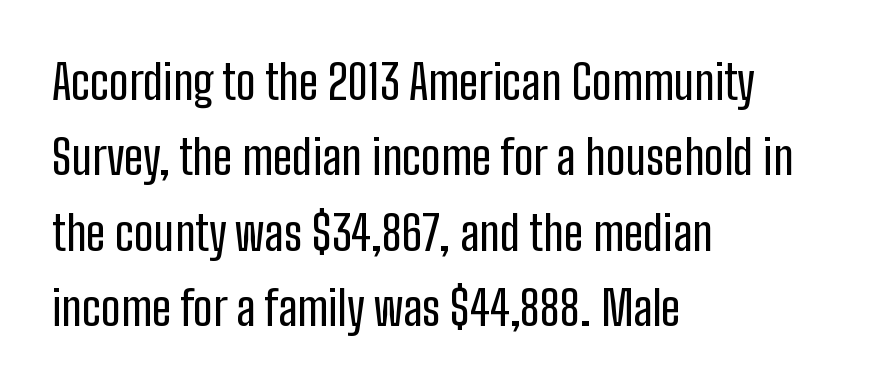
{"serif": "no", "italic": "no", "width": "condensed", "stroke_contrast": "low", "x_height": "medium", "monospaced": "no", "underline": "no", "align": "left", "line_spacing": "normal", "line_spacing_ratio": 1.57, "letter_spacing": "normal", "letter_spacing_em": 0.0, "glyph_px": 48}
